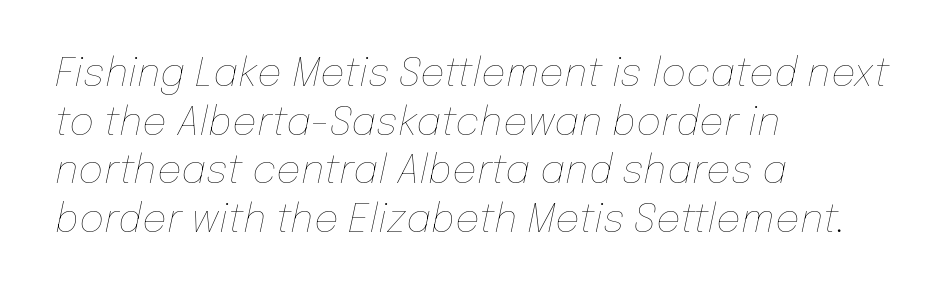
{"italic": "yes", "lean": "right", "slant_degrees": 12, "bold": "no", "weight": "thin", "width": "normal", "stroke_contrast": "low", "x_height": "medium", "monospaced": "no", "underline": "no", "align": "left", "line_spacing": "normal", "line_spacing_ratio": 1.25, "letter_spacing": "normal", "letter_spacing_em": 0.0, "glyph_px": 39}
